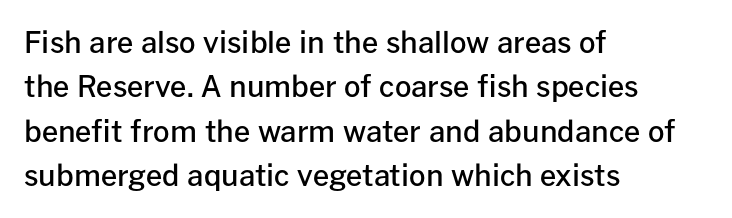
The image shows 29 px semibold sans-serif type, upright; set left-aligned, normal line spacing (1.53x), normal letter spacing, not underlined; low stroke contrast and a medium x-height.
